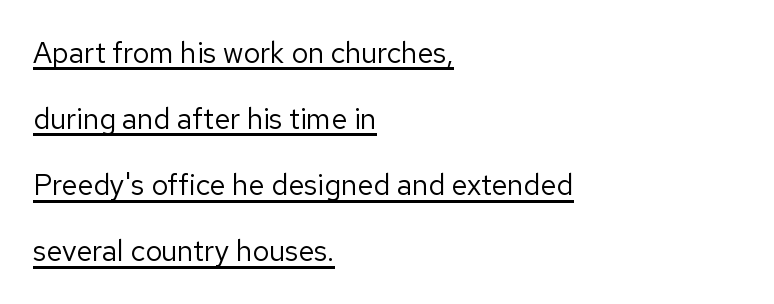
{"serif": "no", "italic": "no", "bold": "no", "weight": "regular", "width": "normal", "stroke_contrast": "low", "x_height": "medium", "monospaced": "no", "underline": "yes", "align": "left", "line_spacing": "loose", "line_spacing_ratio": 2.28, "letter_spacing": "normal", "letter_spacing_em": 0.0, "glyph_px": 29}
